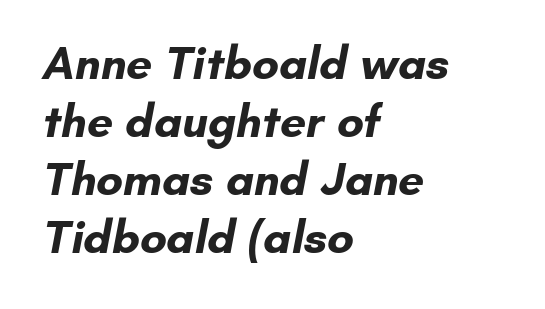
The image shows 46 px bold sans-serif type; set left-aligned, normal line spacing (1.26x), normal letter spacing, not underlined; low stroke contrast and a small x-height.
